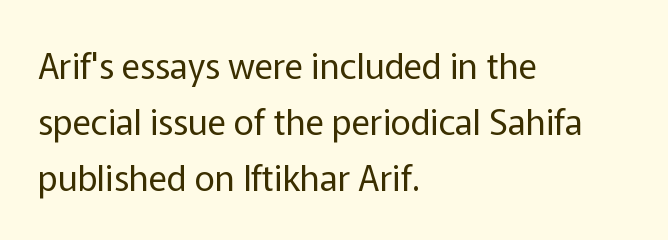
{"serif": "no", "italic": "no", "bold": "no", "weight": "regular", "width": "normal", "stroke_contrast": "low", "x_height": "medium", "monospaced": "no", "underline": "no", "align": "left", "line_spacing": "normal", "line_spacing_ratio": 1.6, "letter_spacing": "normal", "letter_spacing_em": 0.0, "glyph_px": 35}
